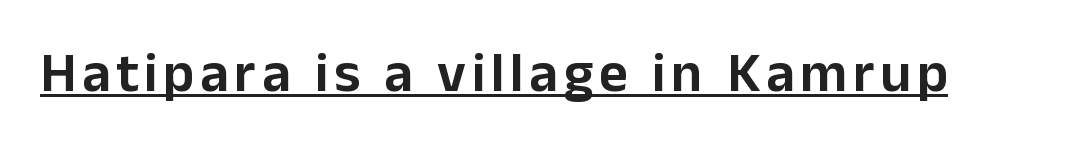
Q: Is the text italic (slanted)? A: No, it is upright.
Q: Is the typeface a serif or a sans-serif typeface? A: Sans-serif.
Q: Is the text underlined? A: Yes.
Q: Width (condensed, normal, or wide)? A: Normal.
Q: Stroke contrast? A: Low.
Q: x-height? A: Medium.
Q: Monospaced? A: No.
